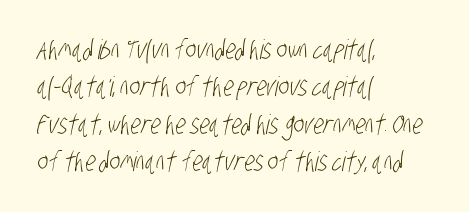
The image shows 27 px text type; set left-aligned, normal line spacing (1.38x), normal letter spacing, not underlined.
